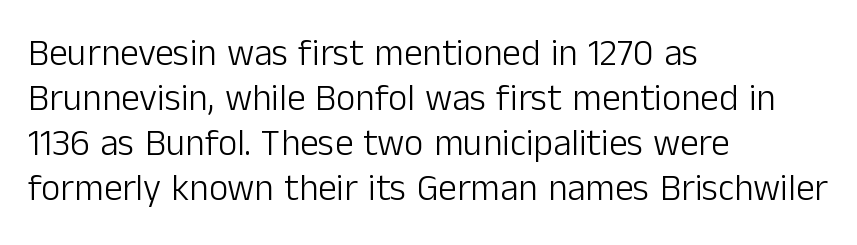
Q: Is the text bold? A: No.
Q: Is the text italic (slanted)? A: No, it is upright.
Q: Is the typeface a serif or a sans-serif typeface? A: Sans-serif.
Q: Is the text underlined? A: No.
Q: How is the paragraph aligned? A: Left-aligned.
Q: Is the spacing between letters normal or unusually wide? A: Normal.
Q: Width (condensed, normal, or wide)? A: Normal.
Q: Stroke contrast? A: Low.
Q: x-height? A: Medium.
Q: Monospaced? A: No.
